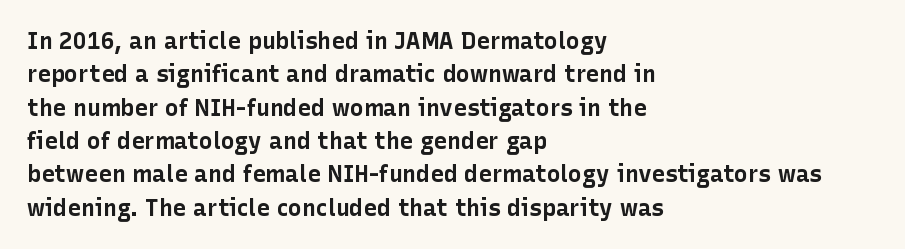
{"italic": "no", "bold": "yes", "underline": "no", "align": "left", "line_spacing": "normal", "line_spacing_ratio": 1.45, "letter_spacing": "normal", "letter_spacing_em": 0.0, "glyph_px": 23}
